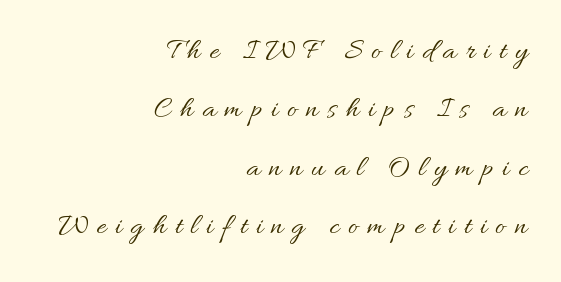
Plain, unruled lines of type. The rendering anchors every line to the right-hand side. Weight: not bold — regular or lighter. The tracking jumps out immediately: characters are airy and widely separated.
